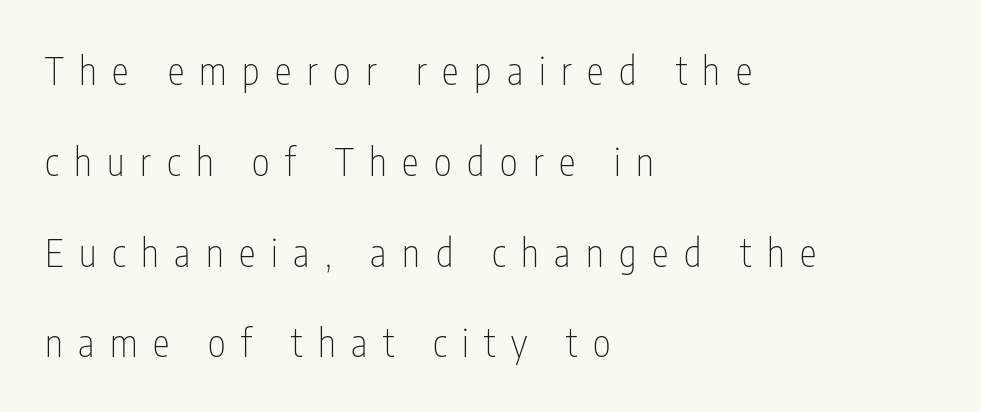
{"serif": "no", "italic": "no", "bold": "no", "weight": "thin", "width": "condensed", "stroke_contrast": "low", "x_height": "medium", "monospaced": "no", "underline": "no", "align": "left", "line_spacing": "loose", "line_spacing_ratio": 2.39, "letter_spacing": "wide", "letter_spacing_em": 0.41, "glyph_px": 38}
